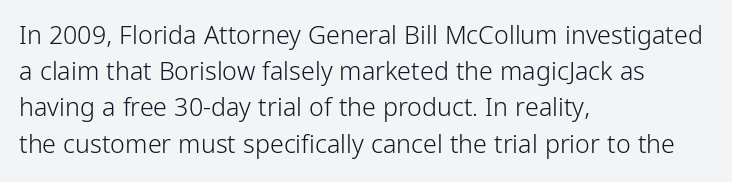
The image shows 25 px text type, upright; set left-aligned, normal line spacing (1.45x), normal letter spacing, not underlined.
